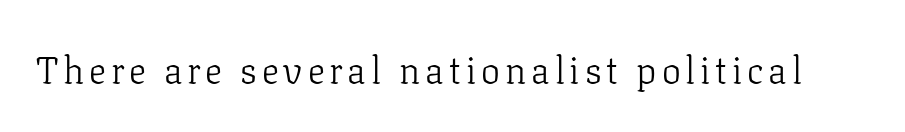
Q: Is the text bold? A: No.
Q: Is the text italic (slanted)? A: No, it is upright.
Q: Is the typeface a serif or a sans-serif typeface? A: Serif.
Q: Is the text underlined? A: No.
Q: Width (condensed, normal, or wide)? A: Normal.
Q: Stroke contrast? A: Low.
Q: x-height? A: Medium.
Q: Monospaced? A: No.
